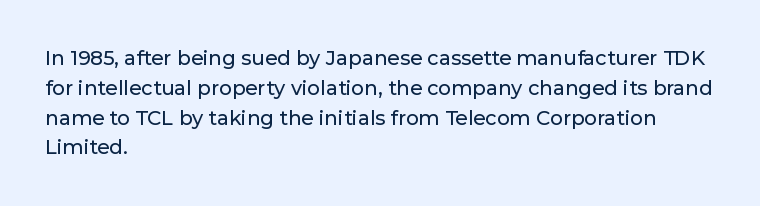
Notice how descenders clear the ascenders below comfortably — that's standard leading. In terms of letterspacing, this is plain default setting. Descender tails drop into unmarked territory. Layout note: lines flush left. The typography opts for an upright posture over an oblique one.
